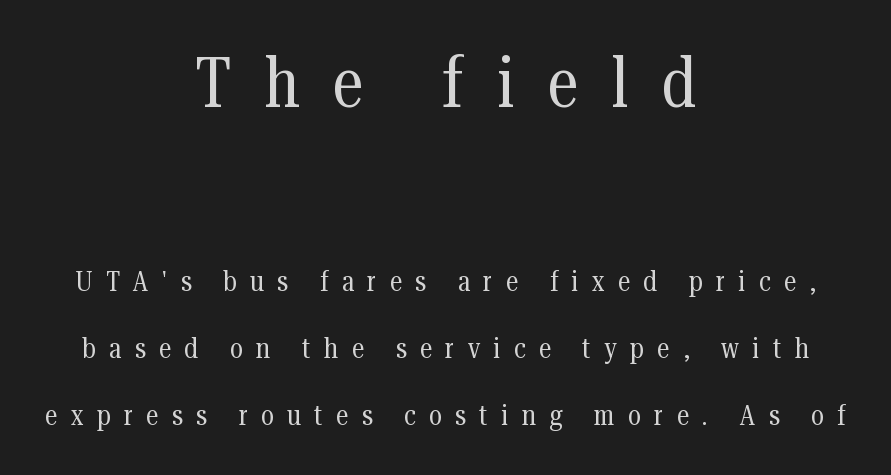
This sample uses an upright cut, with every glyph sitting square on the baseline. In CSS terms this would be text-align: center. This rendering employs a face with finishing strokes, i.e., a serif. Tracking here is generous; glyphs stand well apart from one another. The face used here is proportionally spaced, like ordinary book or web type.
